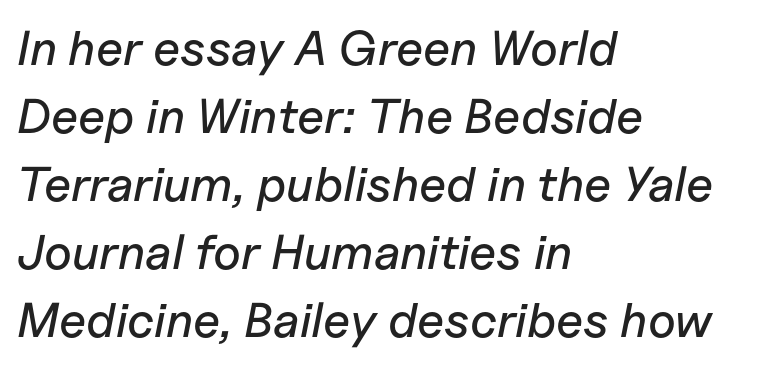
Descenders are the only things crossing below the line. Students, note that the glyphs here touch the page at normal intervals. A typesetter would call this leading conventional body-copy spacing. You could not count columns in this text — the font is proportionally spaced.
